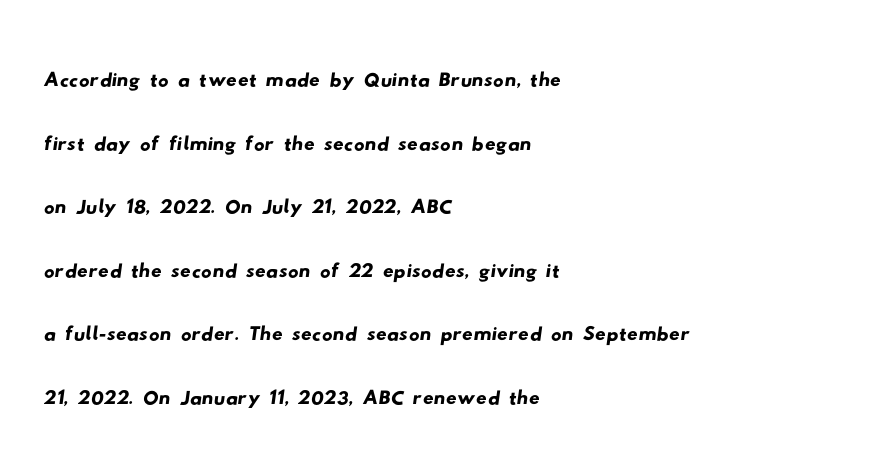
Reading down the block, your eye returns to a fixed left position each line. The passage shown is typed in a proportional face where columns would drift. The face used here is a sans, in the tradition of grotesques and geometrics. Spacing between characters is what you'd get straight out of the box. Nobody drew a line under any word here.
